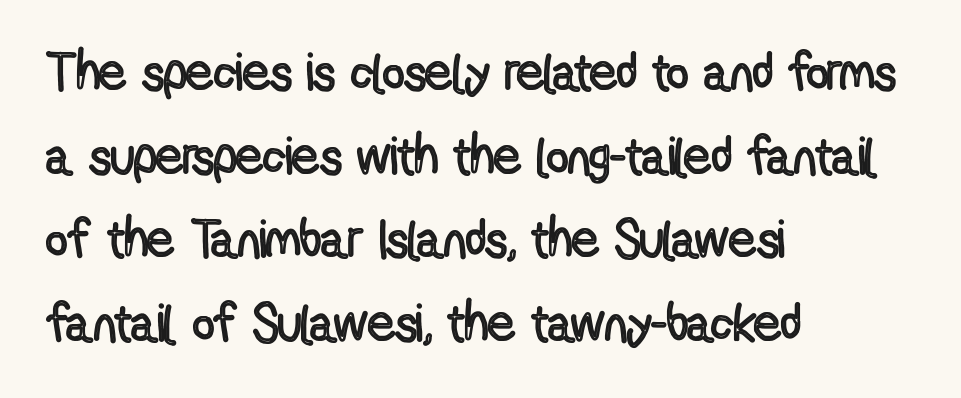
The image shows 53 px condensed type, upright; set left-aligned, normal line spacing (1.58x), normal letter spacing, not underlined; a medium x-height.
